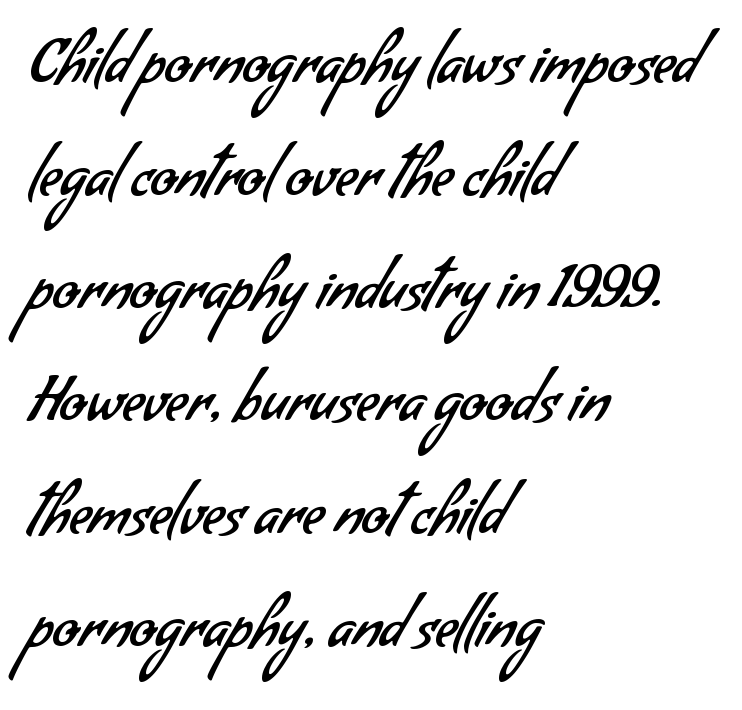
The image shows 60 px regular-weight sans-serif type; set left-aligned, line spacing 1.88x, normal letter spacing, not underlined; low stroke contrast and a small x-height.
